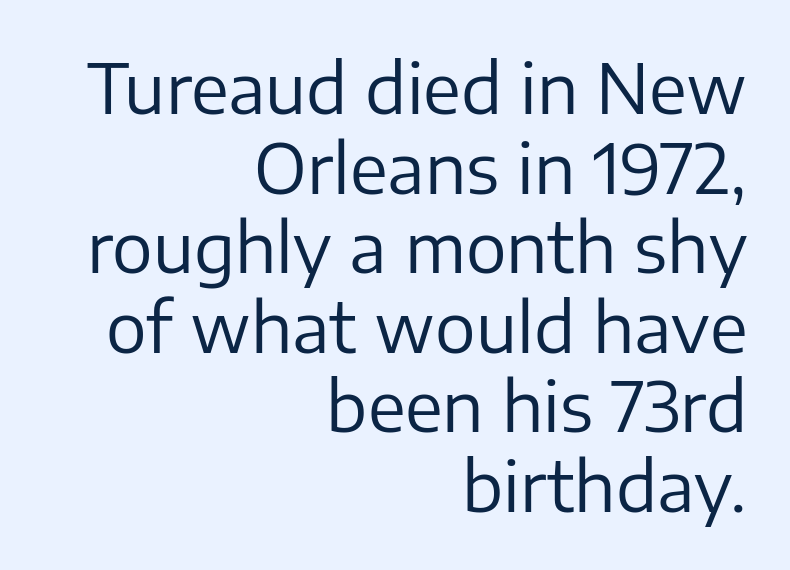
The rendering uses natural spacing where letterforms have individual widths. The glyphs in this specimen are sans serif. Quick note: underline off. Do the letters lean? They stand straight. Weight: in the light-to-regular range.
